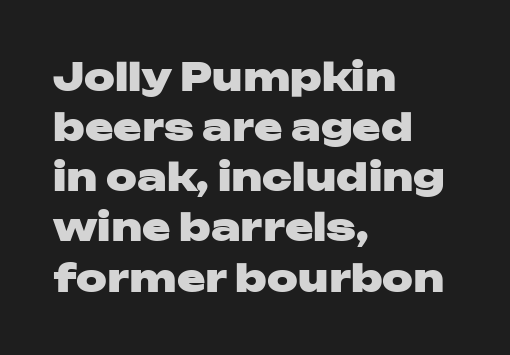
Q: Is the text bold? A: Yes.
Q: Is the text italic (slanted)? A: No, it is upright.
Q: Is the typeface a serif or a sans-serif typeface? A: Sans-serif.
Q: Is the text underlined? A: No.
Q: How is the paragraph aligned? A: Left-aligned.
Q: Is the spacing between letters normal or unusually wide? A: Normal.
Q: Is the spacing between lines tight, normal or loose? A: Normal.
Q: Width (condensed, normal, or wide)? A: Wide.
Q: Stroke contrast? A: Low.
Q: x-height? A: Medium.
Q: Monospaced? A: No.
